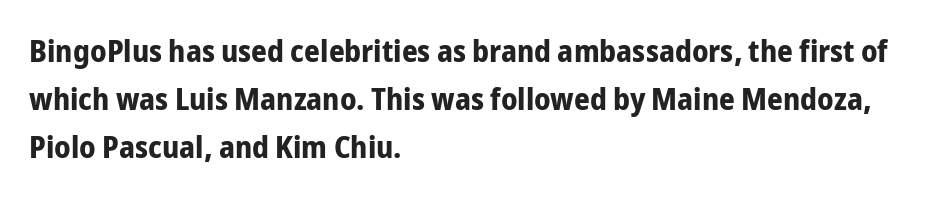
Q: Is the text bold? A: Yes.
Q: Is the text italic (slanted)? A: No, it is upright.
Q: Is the typeface a serif or a sans-serif typeface? A: Sans-serif.
Q: Is the text underlined? A: No.
Q: How is the paragraph aligned? A: Left-aligned.
Q: Is the spacing between letters normal or unusually wide? A: Normal.
Q: Is the spacing between lines tight, normal or loose? A: Normal.
Q: Width (condensed, normal, or wide)? A: Condensed.
Q: Stroke contrast? A: Low.
Q: x-height? A: Medium.
Q: Monospaced? A: No.
